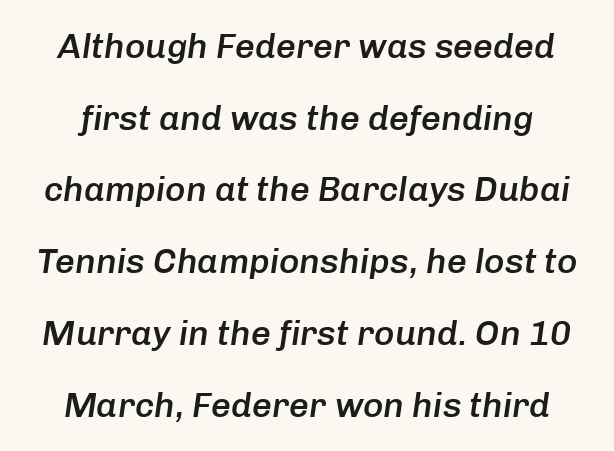
Q: Is the text bold? A: Semi-bold.
Q: Is the text italic (slanted)? A: Yes, it leans right by about 8 degrees.
Q: Is the text underlined? A: No.
Q: Is the spacing between letters normal or unusually wide? A: Normal.
Q: Is the spacing between lines tight, normal or loose? A: Loose.
Q: Width (condensed, normal, or wide)? A: Normal.
Q: Stroke contrast? A: Low.
Q: x-height? A: Medium.
Q: Monospaced? A: No.
